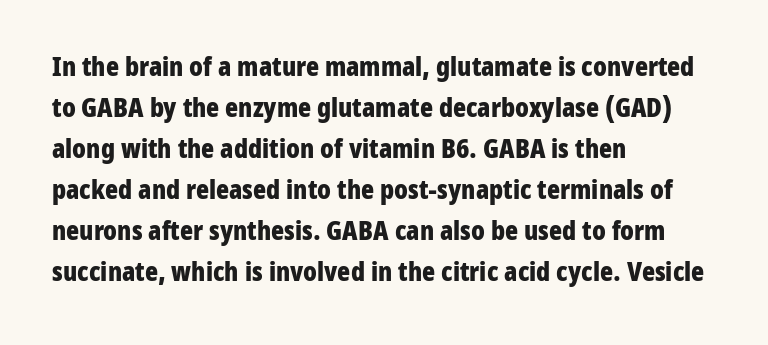
Q: Is the text bold? A: Yes.
Q: Is the text italic (slanted)? A: No, it is upright.
Q: Is the text underlined? A: No.
Q: How is the paragraph aligned? A: Left-aligned.
Q: Is the spacing between letters normal or unusually wide? A: Normal.
Q: Is the spacing between lines tight, normal or loose? A: Normal.
